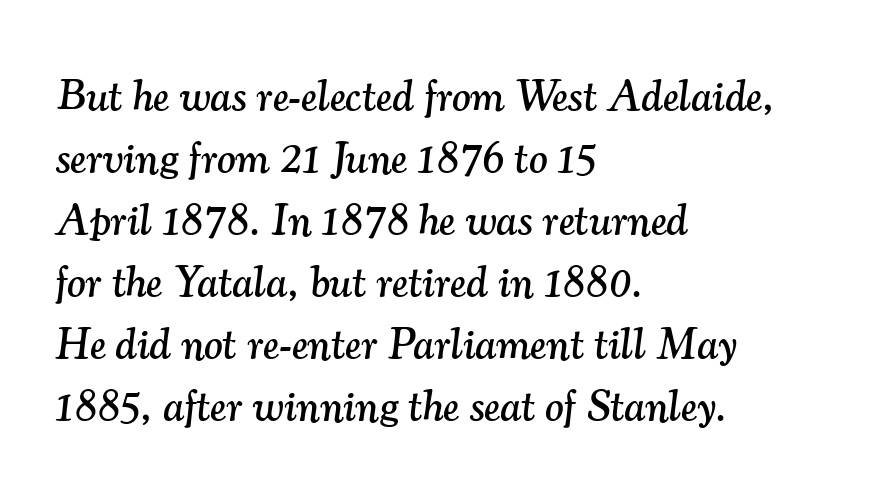
The axis of the letterforms is tilted away from vertical. Look at the bottom of the vertical strokes: they flare into serifs here. Notice how the passage keeps a crisp vertical edge on the left only. Summary of vertical rhythm: regular, with standard interline spacing.
